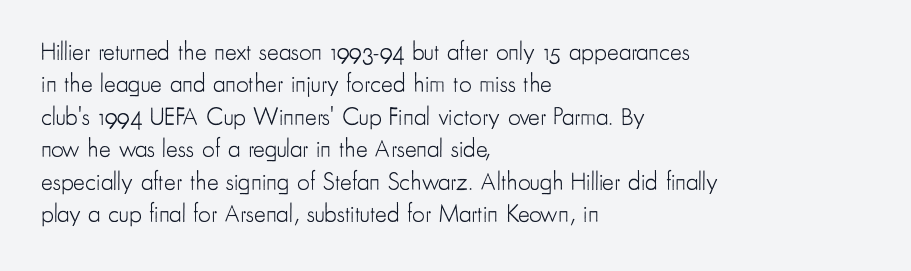
The image shows 25 px text type, upright; set left-aligned, normal line spacing (1.3x), normal letter spacing, not underlined.
